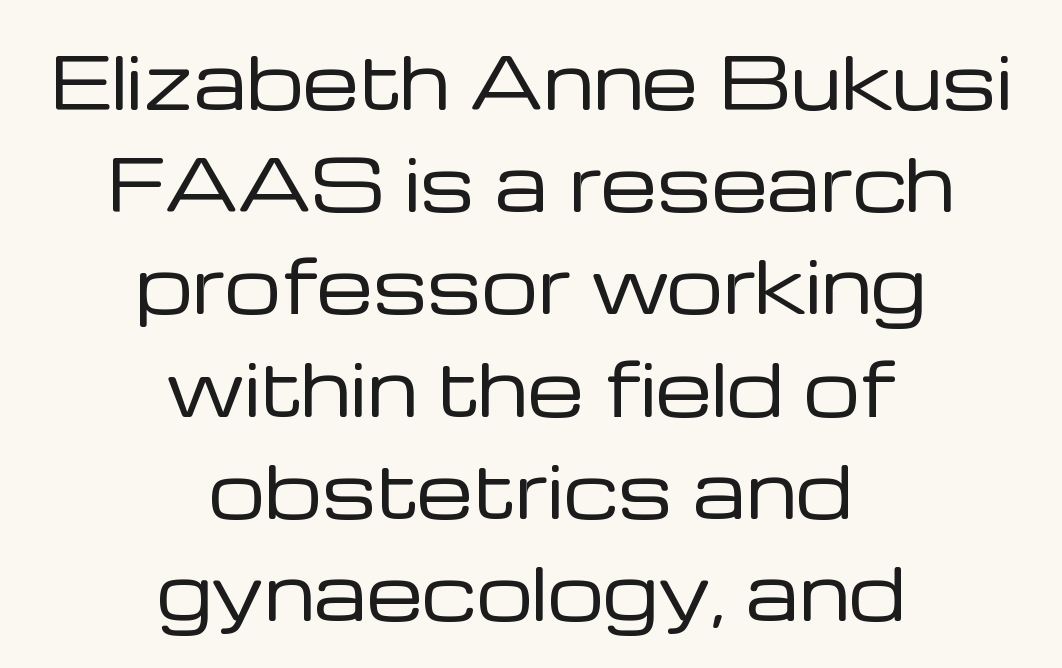
Q: Is the text bold? A: No.
Q: Is the text italic (slanted)? A: No, it is upright.
Q: Is the typeface a serif or a sans-serif typeface? A: Sans-serif.
Q: Is the text underlined? A: No.
Q: How is the paragraph aligned? A: Centered.
Q: Is the spacing between letters normal or unusually wide? A: Normal.
Q: Is the spacing between lines tight, normal or loose? A: Normal.
Q: Width (condensed, normal, or wide)? A: Normal.
Q: Stroke contrast? A: Low.
Q: x-height? A: Medium.
Q: Monospaced? A: No.
